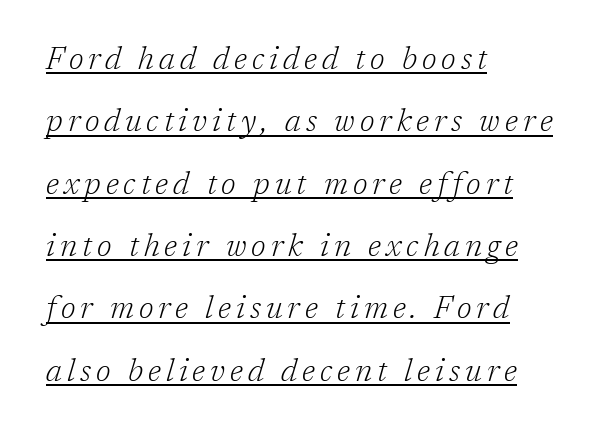
The space between consecutive lines is lavish. Yep, those are serifs on the letters. Character widths vary here, with narrow letters taking less room than wide ones. Each line starts at the same left margin while the right side varies. This reads as an unemphasized weight, regular at the heaviest. The typography opts for an oblique posture over an upright one.
